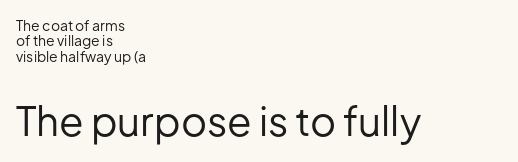
The passage shown begins with its smaller block and ends with its larger one. The letters look calm and open, with moderate or lighter stems. Only glyphs here, with clear space below each row. If you drew a line through each stem, it would be perfectly vertical.
